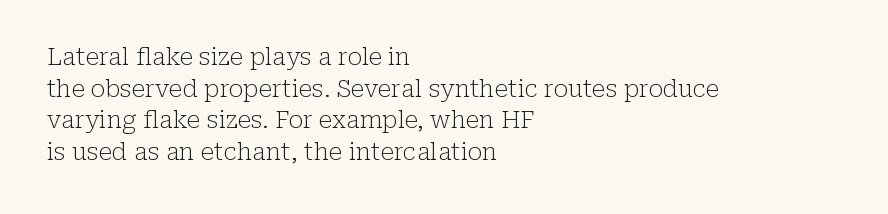
Leftover space on each line is placed entirely after the last word. The typesetting does not lean heavy: it is not bold. Honestly, the letter spacing is just normal — you wouldn't notice it. Underline: absent. If you drew a line through each stem, it would be perfectly vertical.
